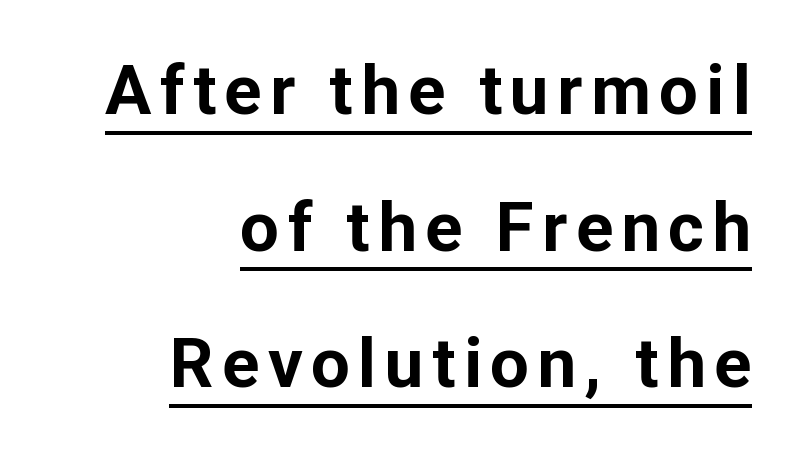
Where is the straight margin? On the right. This rendering features underlined lettering. These lines are rendered in a variable-pitch font. The font is running at its bold setting.
